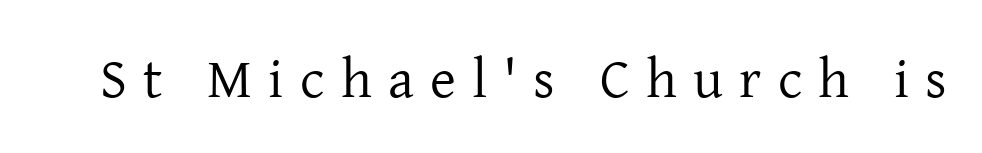
Compared with typical body copy, the letter spacing here is much looser. A typesetter would call this proportional, since set widths differ per character. Every stem runs plumb, perpendicular to the baseline. Regarding serifs, this sample has them. The weight would be labelled regular, book, light, or lighter still. Descenders hang freely into open space.
